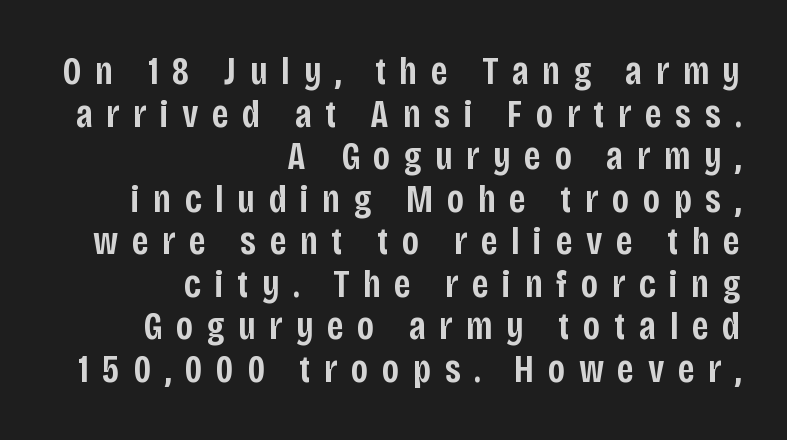
The image shows 39 px semibold, condensed sans-serif type, upright; set right-aligned, tight line spacing (1.09x), unusually wide letter spacing (+0.35 em), not underlined; low stroke contrast and a large x-height.
